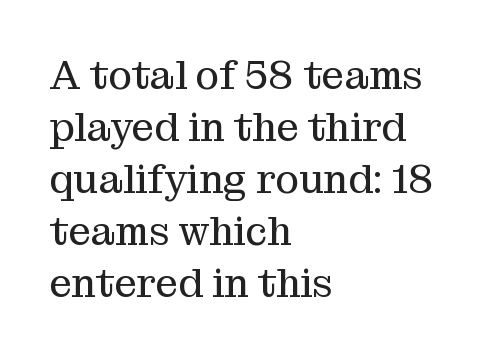
Vertical strokes here are truly vertical. This sample uses a serif face. Compared with a typical body face, this is equally light or lighter still. These lines sit exactly where default settings would place them. Which margin do the lines hug? The left one — the right edge is uneven. Glance below the letters and you will spot only blank space.
